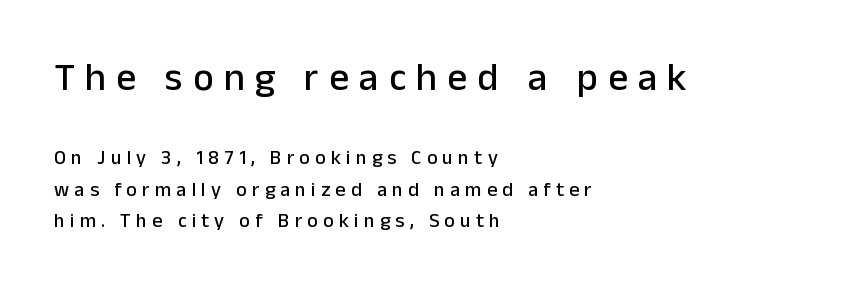
{"serif": "no", "italic": "no", "width": "normal", "stroke_contrast": "low", "x_height": "medium", "monospaced": "no", "underline": "no", "align": "left", "line_spacing": "normal", "line_spacing_ratio": 1.57, "letter_spacing": "wide", "letter_spacing_em": 0.26, "larger_block": "first", "size_ratio": 1.95, "glyph_px": 39}
